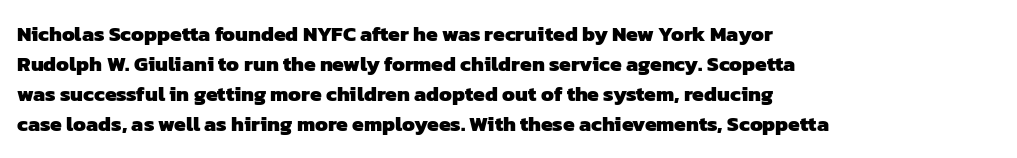
{"bold": "yes", "underline": "no", "align": "left", "line_spacing": "normal", "line_spacing_ratio": 1.43, "letter_spacing": "normal", "letter_spacing_em": 0.0, "glyph_px": 21}
